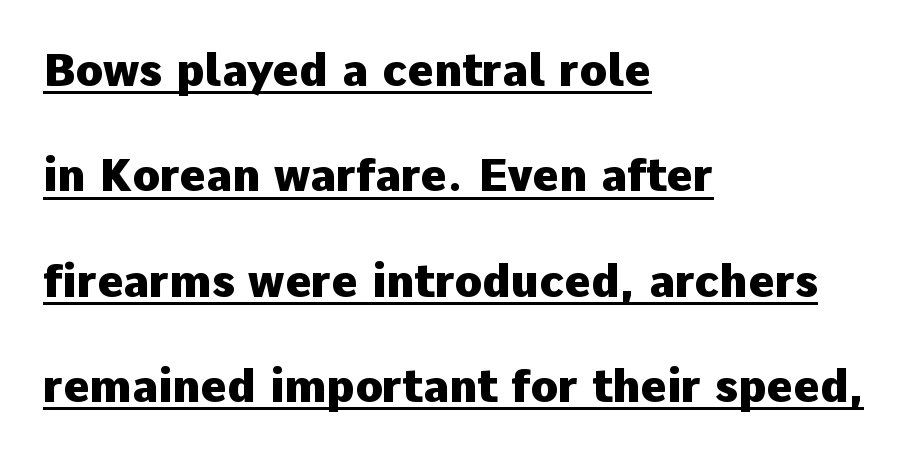
Q: Is the text bold? A: Yes.
Q: Is the text italic (slanted)? A: No, it is upright.
Q: Is the typeface a serif or a sans-serif typeface? A: Sans-serif.
Q: Is the text underlined? A: Yes.
Q: How is the paragraph aligned? A: Left-aligned.
Q: Is the spacing between letters normal or unusually wide? A: Normal.
Q: Is the spacing between lines tight, normal or loose? A: Loose.
Q: Width (condensed, normal, or wide)? A: Normal.
Q: Stroke contrast? A: Low.
Q: x-height? A: Medium.
Q: Monospaced? A: No.
